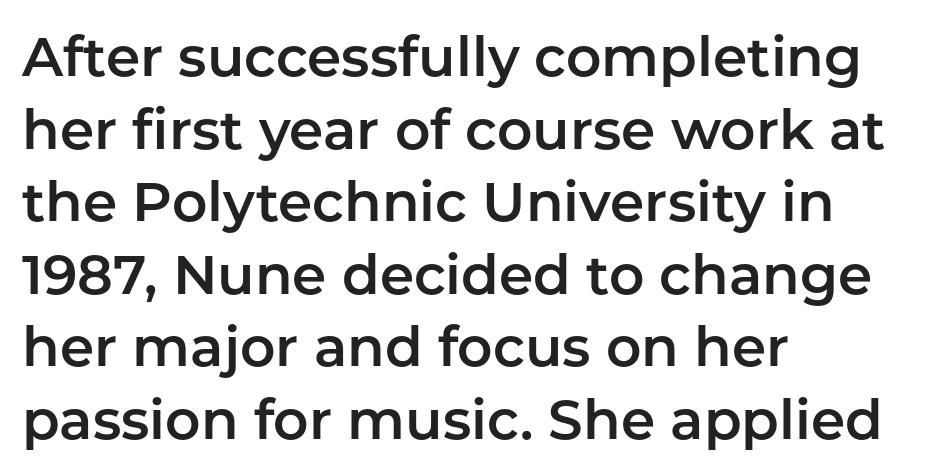
The image shows 55 px sans-serif type, upright; set left-aligned, normal line spacing (1.32x), normal letter spacing, not underlined; low stroke contrast and a medium x-height.
